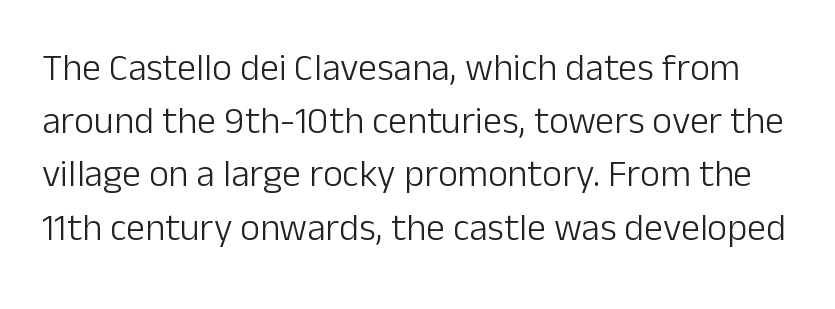
{"serif": "no", "italic": "no", "bold": "no", "weight": "light", "width": "normal", "stroke_contrast": "low", "x_height": "medium", "monospaced": "no", "underline": "no", "line_spacing": "normal", "line_spacing_ratio": 1.4, "letter_spacing": "normal", "letter_spacing_em": 0.0, "glyph_px": 38}
